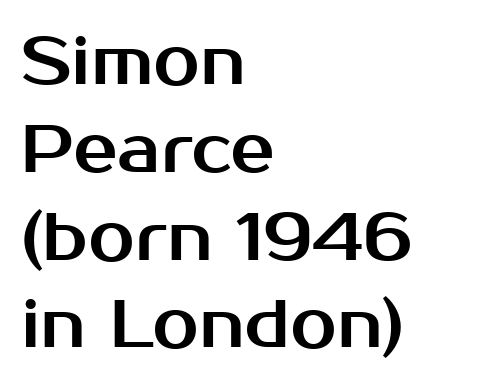
{"serif": "no", "italic": "no", "width": "normal", "stroke_contrast": "medium", "x_height": "medium", "monospaced": "no", "underline": "no", "align": "left", "line_spacing": "normal", "line_spacing_ratio": 1.31, "letter_spacing": "normal", "letter_spacing_em": 0.0, "glyph_px": 67}
